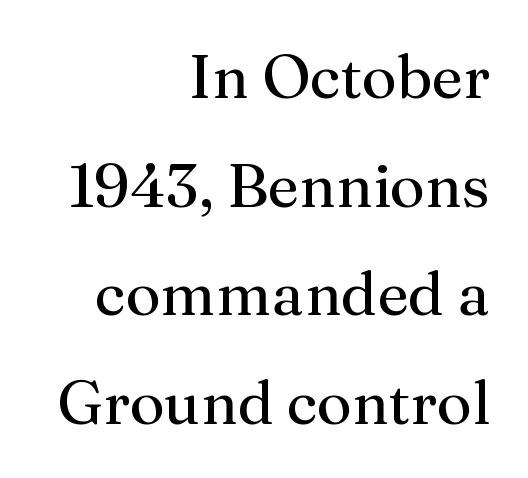
Q: Is the text bold? A: No.
Q: Is the text italic (slanted)? A: No, it is upright.
Q: Is the typeface a serif or a sans-serif typeface? A: Serif.
Q: Is the text underlined? A: No.
Q: How is the paragraph aligned? A: Right-aligned.
Q: Is the spacing between letters normal or unusually wide? A: Normal.
Q: Width (condensed, normal, or wide)? A: Normal.
Q: Stroke contrast? A: Medium.
Q: x-height? A: Medium.
Q: Monospaced? A: No.
